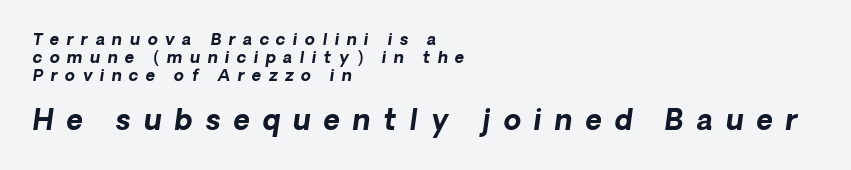
Q: Is the text bold? A: Yes.
Q: Is the typeface a serif or a sans-serif typeface? A: Sans-serif.
Q: Is the text underlined? A: No.
Q: How is the paragraph aligned? A: Left-aligned.
Q: Is the spacing between letters normal or unusually wide? A: Unusually wide.
Q: Is the spacing between lines tight, normal or loose? A: Tight.
Q: Which block of text is set in a larger size, the first (top) or the second (bottom)? A: The second (bottom) one.
Q: Width (condensed, normal, or wide)? A: Normal.
Q: Stroke contrast? A: Low.
Q: x-height? A: Medium.
Q: Monospaced? A: No.
